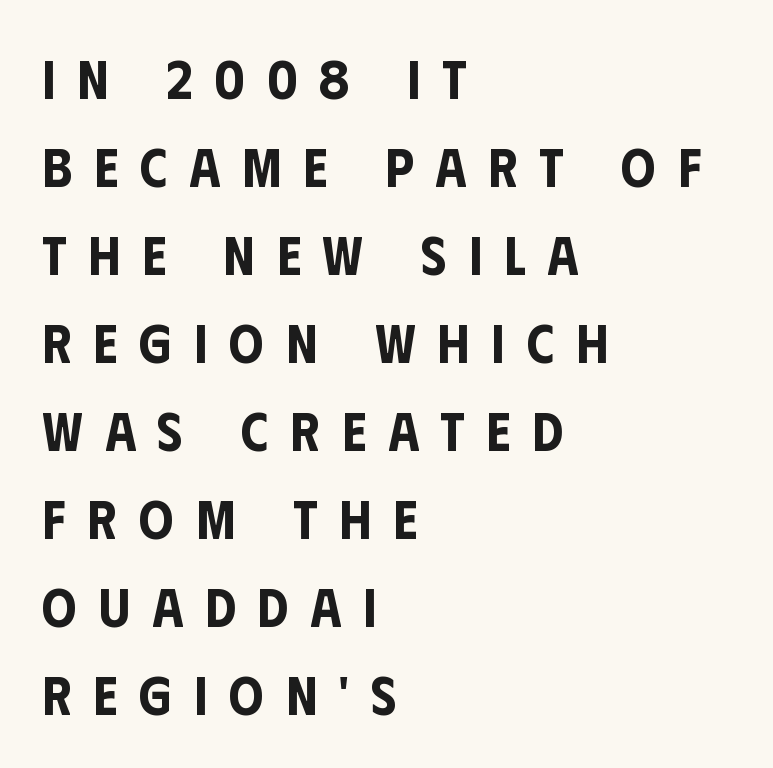
Q: Is the text italic (slanted)? A: No, it is upright.
Q: Is the typeface a serif or a sans-serif typeface? A: Sans-serif.
Q: Is the text underlined? A: No.
Q: How is the paragraph aligned? A: Left-aligned.
Q: Is the spacing between letters normal or unusually wide? A: Unusually wide.
Q: Is the spacing between lines tight, normal or loose? A: Normal.
Q: Width (condensed, normal, or wide)? A: Condensed.
Q: Stroke contrast? A: Low.
Q: x-height? A: Large.
Q: Monospaced? A: No.
